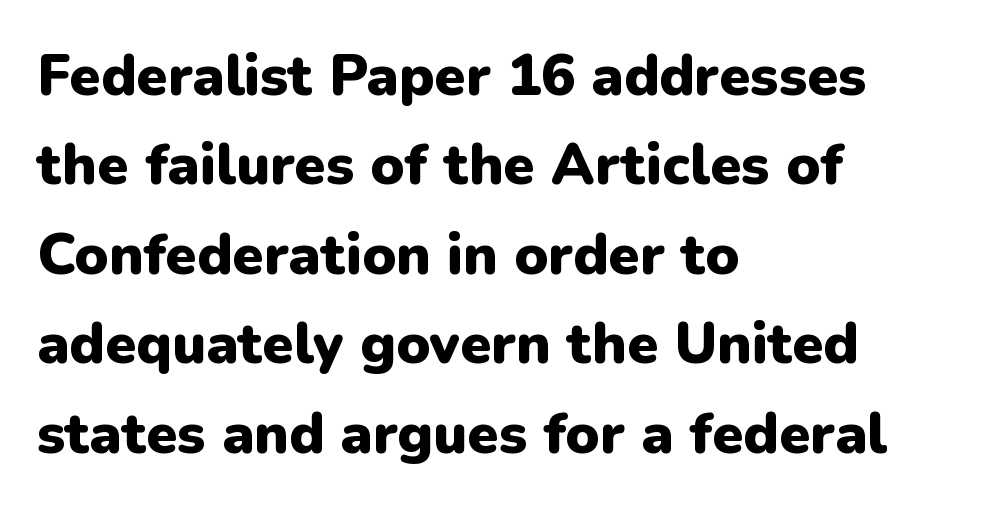
Q: Is the text bold? A: Yes.
Q: Is the text italic (slanted)? A: No, it is upright.
Q: Is the typeface a serif or a sans-serif typeface? A: Sans-serif.
Q: Is the text underlined? A: No.
Q: How is the paragraph aligned? A: Left-aligned.
Q: Is the spacing between letters normal or unusually wide? A: Normal.
Q: Is the spacing between lines tight, normal or loose? A: Normal.
Q: Width (condensed, normal, or wide)? A: Normal.
Q: Stroke contrast? A: Low.
Q: x-height? A: Medium.
Q: Monospaced? A: No.
